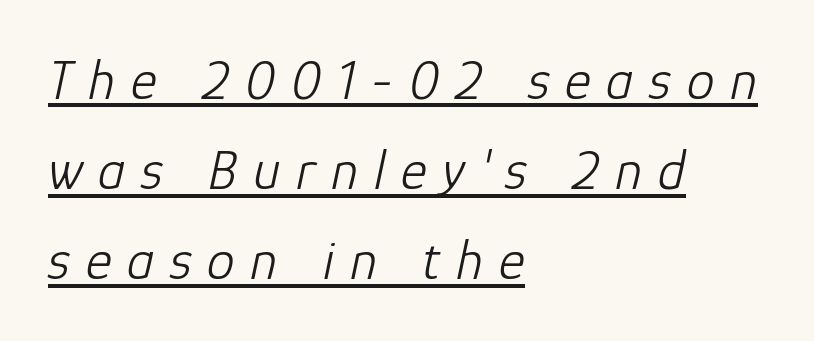
{"italic": "yes", "lean": "right", "slant_degrees": 12, "bold": "no", "weight": "light", "width": "normal", "stroke_contrast": "low", "x_height": "medium", "monospaced": "no", "underline": "yes", "align": "left", "line_spacing": "normal", "line_spacing_ratio": 1.61, "letter_spacing": "wide", "letter_spacing_em": 0.28, "glyph_px": 56}
